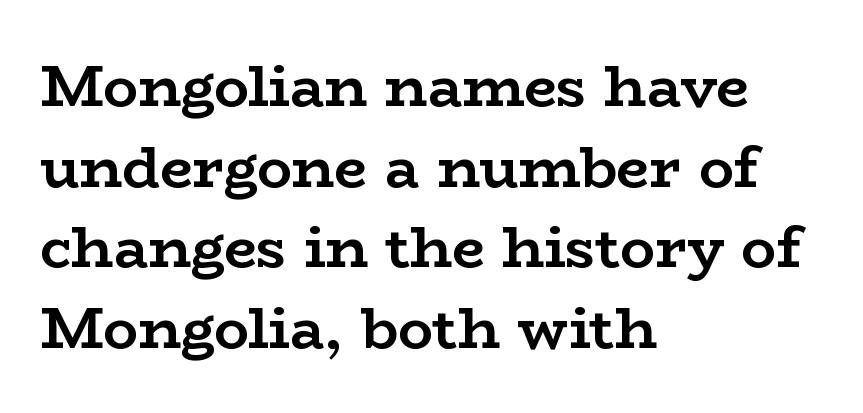
{"serif": "yes", "italic": "no", "bold": "yes", "weight": "semibold", "width": "wide", "stroke_contrast": "low", "x_height": "medium", "monospaced": "no", "underline": "no", "align": "left", "line_spacing": "normal", "line_spacing_ratio": 1.39, "letter_spacing": "normal", "letter_spacing_em": 0.0, "glyph_px": 58}
